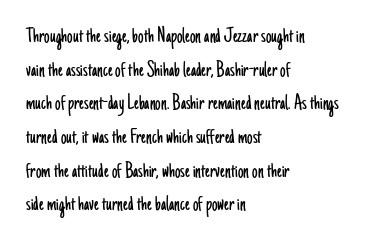
Unbolded letterforms with no extra heft. The letterforms sit shoulder to shoulder at normal distance. Line spacing here is normal. Glance below the letters and you will spot only blank space. Visually the block forms a straight wall on the left and a jagged coastline on the right.
